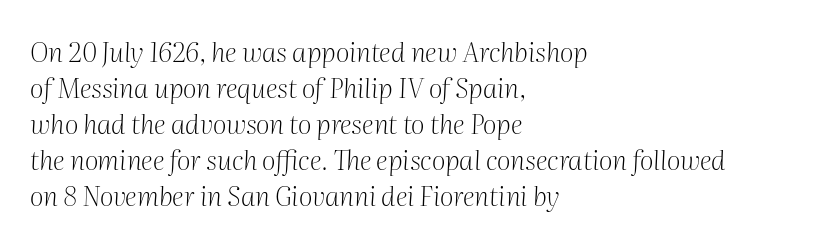
The image shows 27 px text type, italic (leaning right); set left-aligned, normal line spacing (1.33x), normal letter spacing, not underlined.
